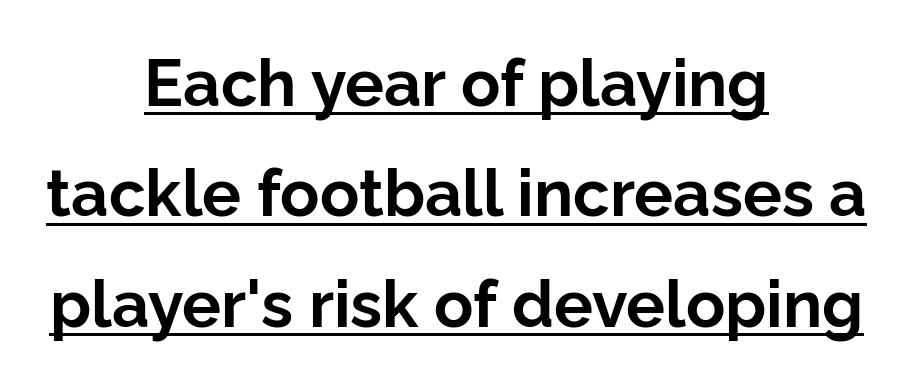
{"serif": "no", "italic": "no", "bold": "yes", "weight": "bold", "width": "normal", "stroke_contrast": "low", "x_height": "medium", "monospaced": "no", "underline": "yes", "align": "center", "line_spacing": "normal", "line_spacing_ratio": 1.7, "letter_spacing": "normal", "letter_spacing_em": 0.0, "glyph_px": 65}
